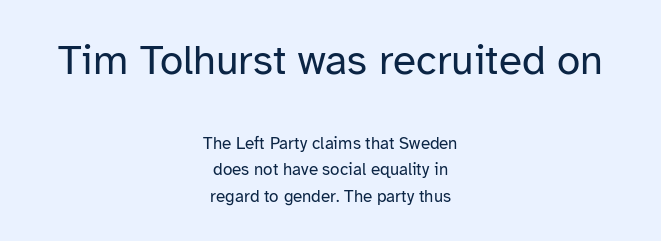
{"serif": "no", "italic": "no", "bold": "no", "weight": "regular", "width": "normal", "stroke_contrast": "low", "x_height": "medium", "monospaced": "no", "underline": "no", "align": "center", "line_spacing": "normal", "line_spacing_ratio": 1.54, "letter_spacing": "normal", "letter_spacing_em": 0.0, "larger_block": "first", "size_ratio": 2.47, "glyph_px": 42}
